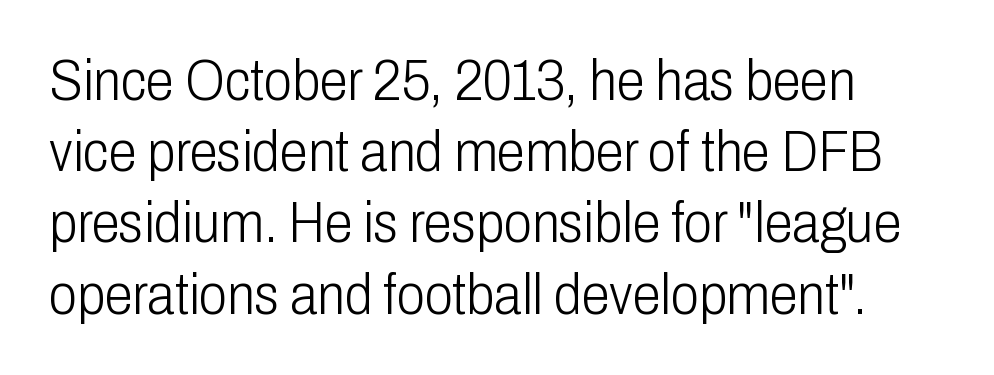
Italic? Not at all — the glyphs are vertical. This rendering uses left alignment, leaving the right contour irregular. Weight: in the light-to-regular range. The passage shown is typed in a proportional face where columns would drift. Just letters on the line, the space beneath them empty.
